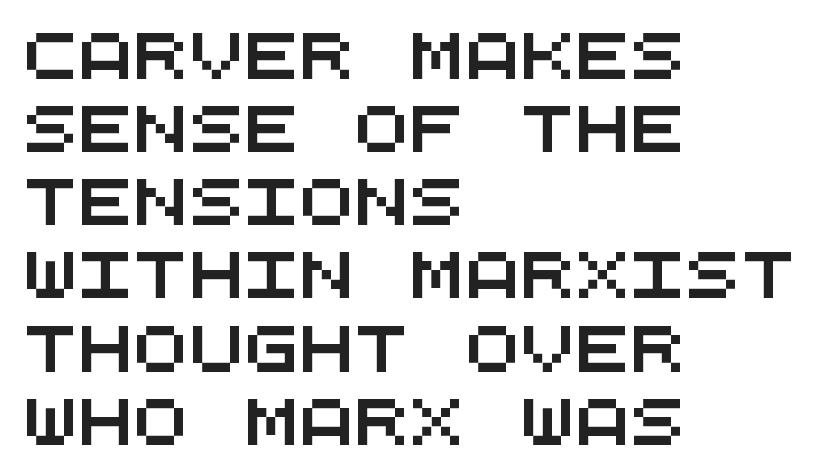
The image shows 46 px wide sans-serif type, monospaced; set left-aligned, normal line spacing (1.59x), normal letter spacing, not underlined; medium stroke contrast and a large x-height.
